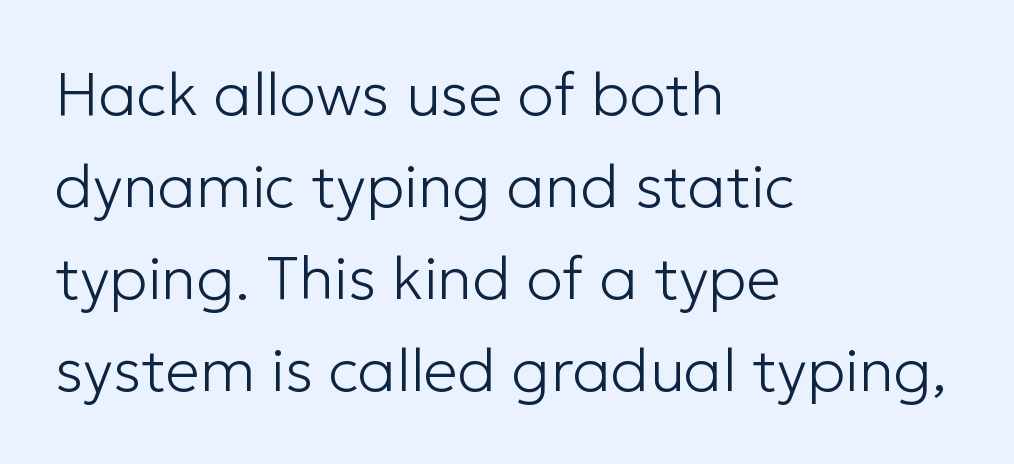
The image shows 61 px light sans-serif type, upright; set left-aligned, normal line spacing (1.51x), normal letter spacing, not underlined; low stroke contrast and a medium x-height.
